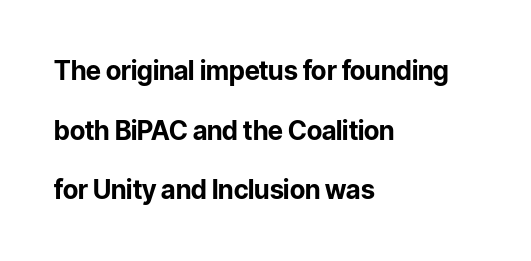
Characters remain perfectly vertical along every line. The ragged edge is on the right, which tells us the setting is flush left. Leading is clearly above the norm, producing a sparse column. Each glyph is drawn with heavy, bold strokes. The zone under the glyphs is completely vacant.
